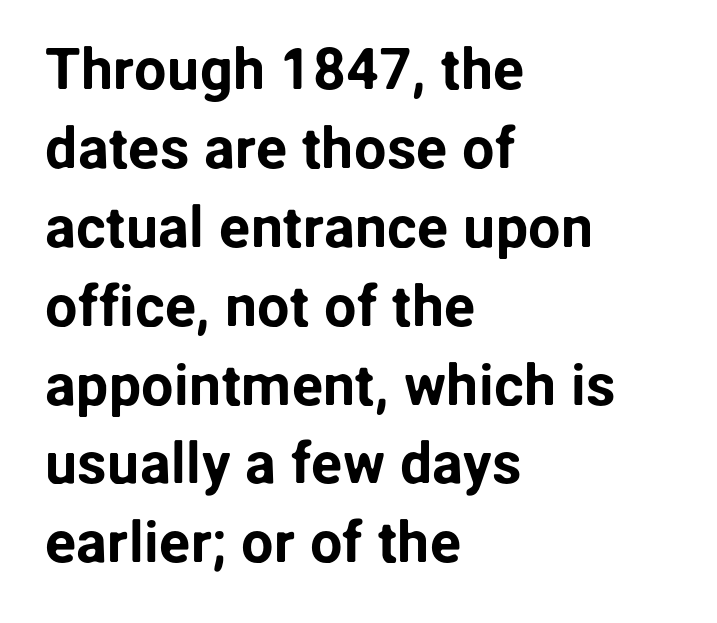
The image shows 58 px sans-serif type, upright; set left-aligned, normal line spacing (1.36x), normal letter spacing, not underlined; low stroke contrast and a medium x-height.
